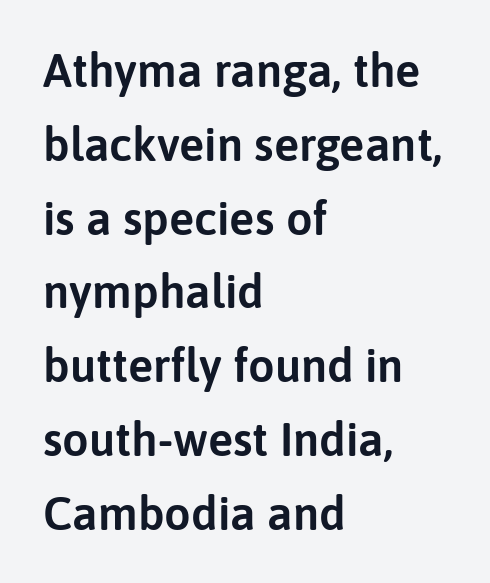
{"serif": "no", "italic": "no", "width": "normal", "stroke_contrast": "low", "x_height": "medium", "monospaced": "no", "underline": "no", "align": "left", "line_spacing": "normal", "line_spacing_ratio": 1.57, "letter_spacing": "normal", "letter_spacing_em": 0.0, "glyph_px": 47}
